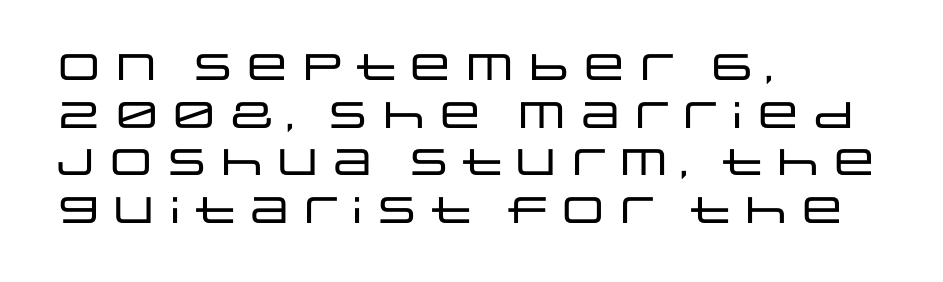
The glyphs are unaccompanied by any horizontal stroke below them. Line starts are locked; line ends wander. The letters advance in unequal steps, a hallmark of proportional type. Nope, not italic — everything's standing straight.
